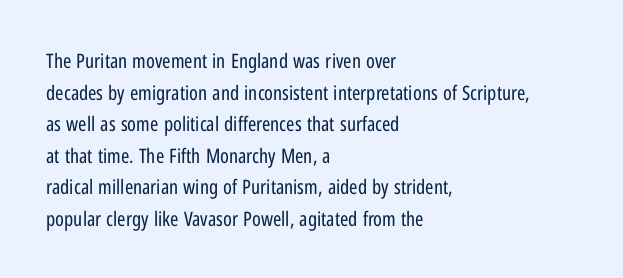
Q: Is the text bold? A: No.
Q: Is the text italic (slanted)? A: No, it is upright.
Q: Is the text underlined? A: No.
Q: How is the paragraph aligned? A: Left-aligned.
Q: Is the spacing between letters normal or unusually wide? A: Normal.
Q: Is the spacing between lines tight, normal or loose? A: Normal.
